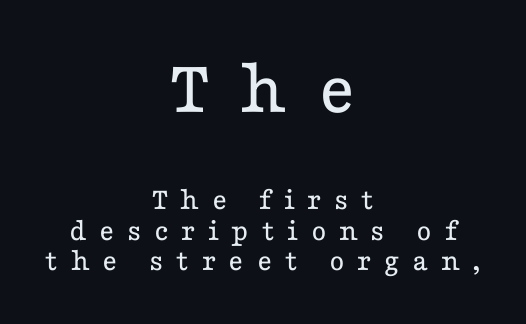
Q: Is the text bold? A: No.
Q: Is the text italic (slanted)? A: No, it is upright.
Q: Is the typeface a serif or a sans-serif typeface? A: Serif.
Q: Is the text underlined? A: No.
Q: How is the paragraph aligned? A: Centered.
Q: Is the spacing between letters normal or unusually wide? A: Unusually wide.
Q: Is the spacing between lines tight, normal or loose? A: Tight.
Q: Which block of text is set in a larger size, the first (top) or the second (bottom)? A: The first (top) one.
Q: Width (condensed, normal, or wide)? A: Wide.
Q: Stroke contrast? A: Low.
Q: x-height? A: Medium.
Q: Monospaced? A: No.
